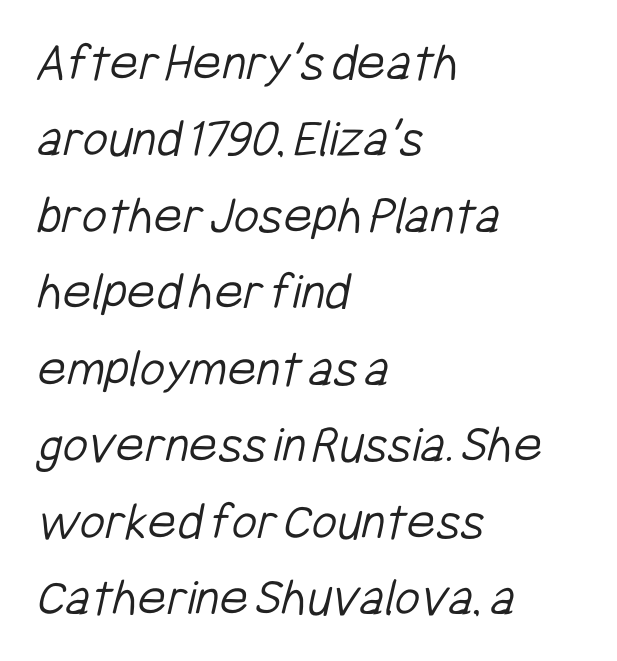
{"serif": "no", "bold": "no", "weight": "light", "width": "condensed", "stroke_contrast": "low", "x_height": "medium", "monospaced": "no", "underline": "no", "align": "left", "line_spacing": "normal", "line_spacing_ratio": 1.39, "letter_spacing": "normal", "letter_spacing_em": 0.0, "glyph_px": 55}
